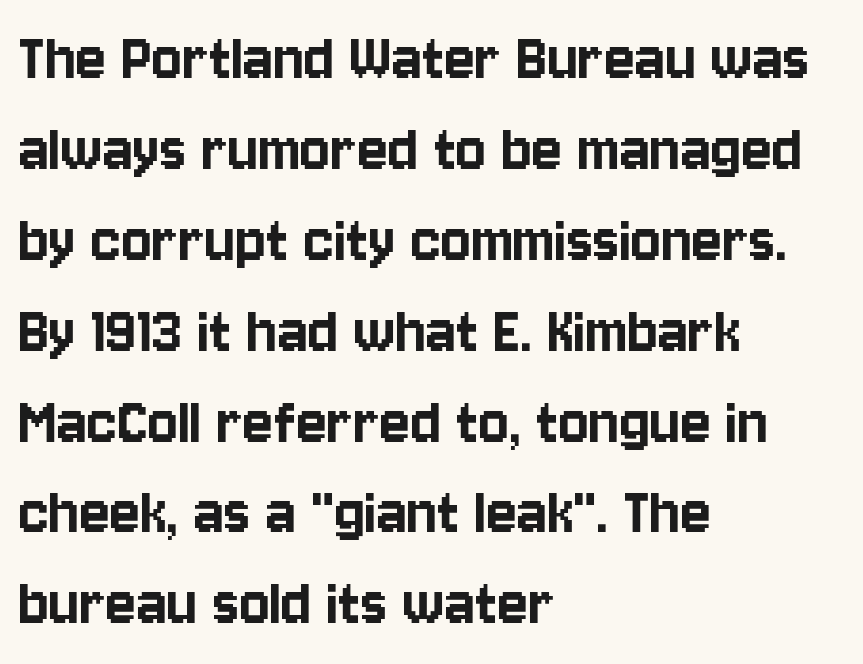
{"serif": "no", "italic": "no", "width": "condensed", "stroke_contrast": "low", "x_height": "large", "monospaced": "no", "underline": "no", "align": "left", "line_spacing": "normal", "line_spacing_ratio": 1.28, "letter_spacing": "normal", "letter_spacing_em": 0.0, "glyph_px": 71}
